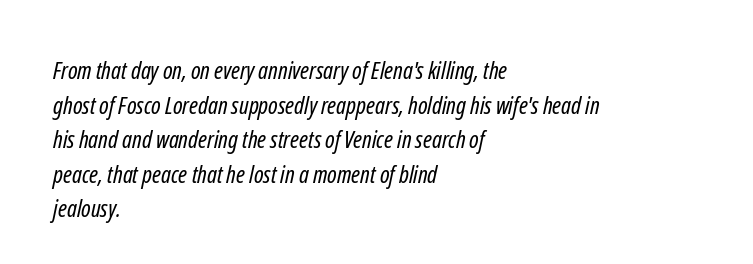
{"bold": "no", "underline": "no", "align": "left", "line_spacing": "normal", "line_spacing_ratio": 1.44, "letter_spacing": "normal", "letter_spacing_em": 0.0, "glyph_px": 24}
